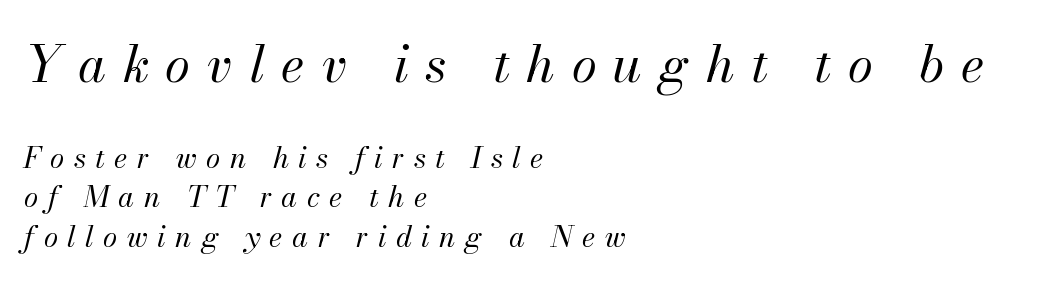
How would I describe the line gaps? Plain and ordinary. Short note: letters widely spaced. Characters are canted at an angle relative to the baseline's perpendicular. Left-aligned paragraph, ragged on the right. Letters rest on an invisible, unmarked baseline.
